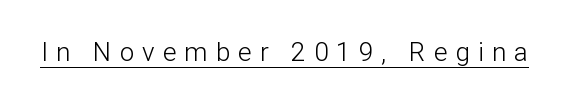
{"italic": "no", "bold": "no", "underline": "yes", "letter_spacing": "wide", "letter_spacing_em": 0.31, "glyph_px": 26}
